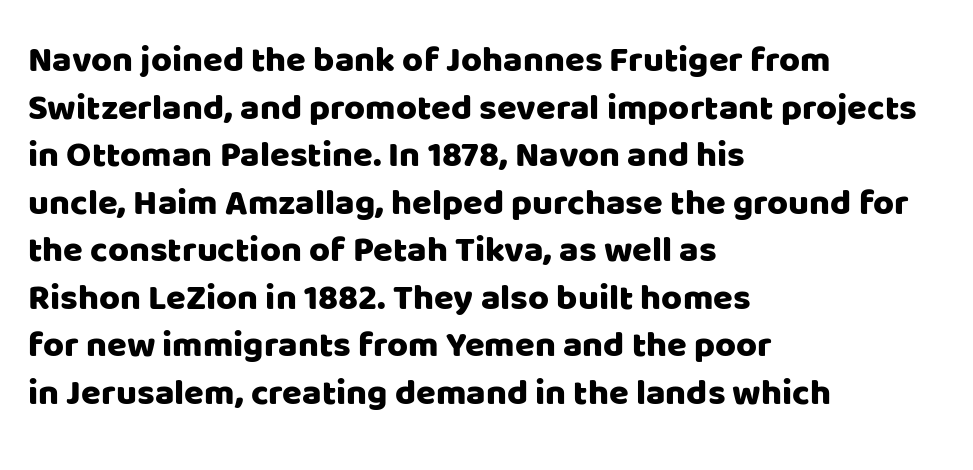
The image shows 36 px sans-serif type, upright; set left-aligned, normal line spacing (1.32x), normal letter spacing, not underlined; low stroke contrast and a large x-height.
